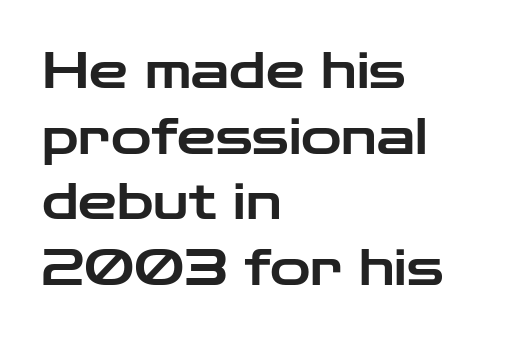
Q: Is the text italic (slanted)? A: No, it is upright.
Q: Is the typeface a serif or a sans-serif typeface? A: Sans-serif.
Q: Is the text underlined? A: No.
Q: How is the paragraph aligned? A: Left-aligned.
Q: Is the spacing between letters normal or unusually wide? A: Normal.
Q: Is the spacing between lines tight, normal or loose? A: Normal.
Q: Width (condensed, normal, or wide)? A: Wide.
Q: Stroke contrast? A: Low.
Q: x-height? A: Medium.
Q: Monospaced? A: No.
